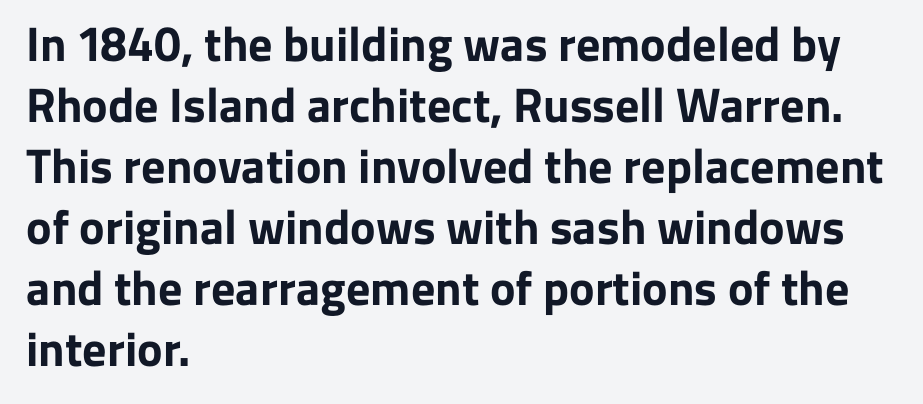
{"serif": "no", "italic": "no", "bold": "yes", "weight": "bold", "width": "normal", "stroke_contrast": "low", "x_height": "medium", "monospaced": "no", "underline": "no", "align": "left", "line_spacing": "normal", "line_spacing_ratio": 1.27, "letter_spacing": "normal", "letter_spacing_em": 0.0, "glyph_px": 48}
